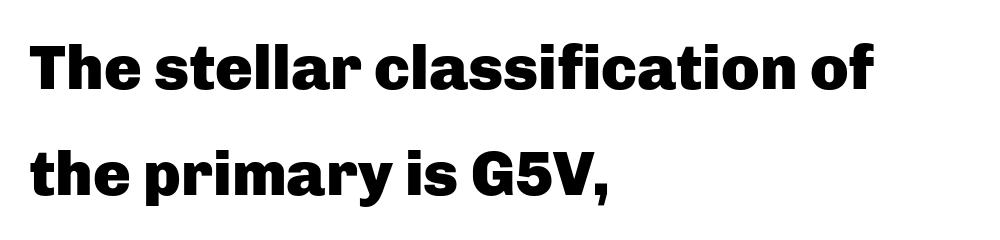
Nothing unusual about the tracking: characters are spaced as the font intends. Nobody drew a line under any word here. Successive baselines arrive at the customary interval. The typeface chosen for these lines omits serifs. Nope, not italic — everything's standing straight. The rendering uses a bold face; every stroke is thick and dark.
